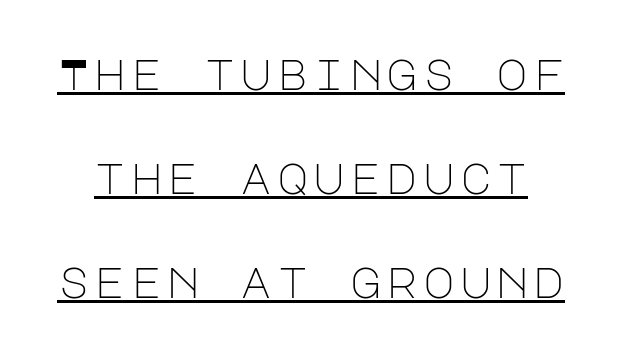
{"serif": "no", "italic": "no", "bold": "no", "weight": "light", "width": "normal", "stroke_contrast": "low", "x_height": "large", "underline": "yes", "line_spacing": "loose", "line_spacing_ratio": 2.42, "glyph_px": 43}
